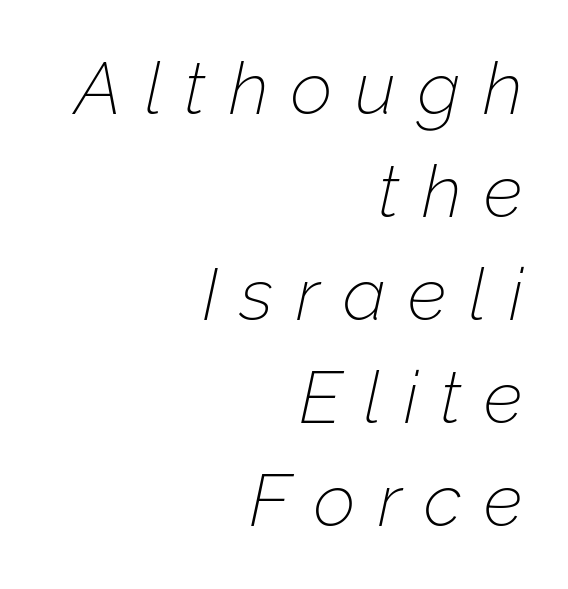
{"italic": "yes", "lean": "right", "slant_degrees": 12, "bold": "no", "weight": "thin", "width": "normal", "stroke_contrast": "low", "x_height": "medium", "monospaced": "no", "underline": "no", "align": "right", "line_spacing": "normal", "line_spacing_ratio": 1.41, "letter_spacing": "wide", "letter_spacing_em": 0.31, "glyph_px": 73}
